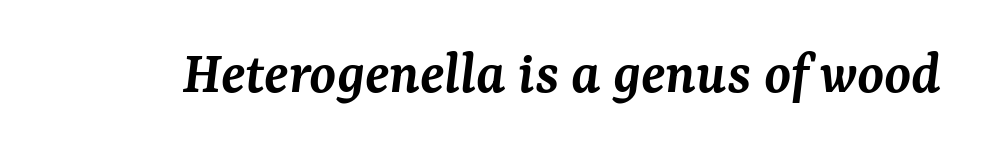
{"serif": "yes", "italic": "yes", "lean": "right", "slant_degrees": 7, "bold": "semi", "weight": "semibold", "width": "normal", "stroke_contrast": "medium", "x_height": "medium", "monospaced": "no", "underline": "no", "letter_spacing": "normal", "letter_spacing_em": 0.0, "glyph_px": 61}
